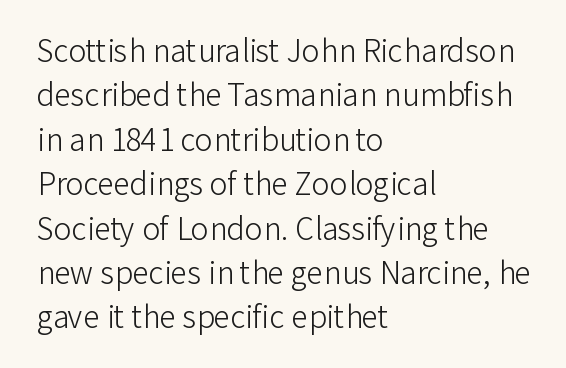
Q: Is the text bold? A: No.
Q: Is the text italic (slanted)? A: No, it is upright.
Q: Is the typeface a serif or a sans-serif typeface? A: Sans-serif.
Q: Is the text underlined? A: No.
Q: How is the paragraph aligned? A: Left-aligned.
Q: Is the spacing between letters normal or unusually wide? A: Normal.
Q: Is the spacing between lines tight, normal or loose? A: Normal.
Q: Width (condensed, normal, or wide)? A: Normal.
Q: Stroke contrast? A: Low.
Q: x-height? A: Medium.
Q: Monospaced? A: No.
